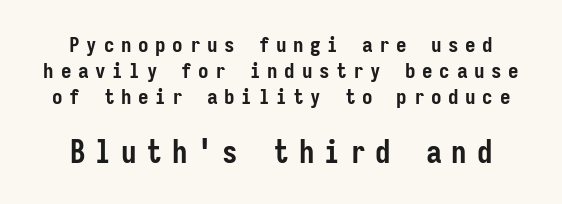
The image shows 31 px semibold, condensed sans-serif type, upright, monospaced; set centered, line spacing 1.23x, unusually wide letter spacing (+0.32 em), not underlined; the second (bottom) block is 1.48x larger; low stroke contrast and a medium x-height.
